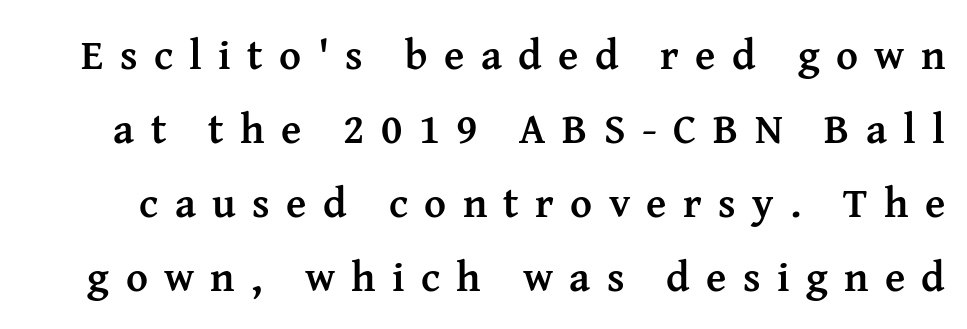
{"serif": "yes", "italic": "no", "bold": "yes", "weight": "semibold", "width": "normal", "stroke_contrast": "medium", "x_height": "medium", "monospaced": "no", "underline": "no", "line_spacing_ratio": 1.76, "letter_spacing": "wide", "letter_spacing_em": 0.39, "glyph_px": 42}
